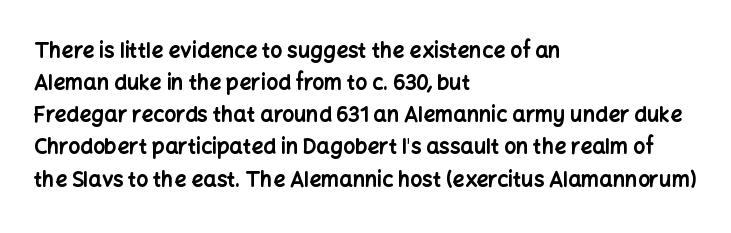
Q: Is the text bold? A: Yes.
Q: Is the text italic (slanted)? A: No, it is upright.
Q: Is the text underlined? A: No.
Q: How is the paragraph aligned? A: Left-aligned.
Q: Is the spacing between letters normal or unusually wide? A: Normal.
Q: Is the spacing between lines tight, normal or loose? A: Normal.
